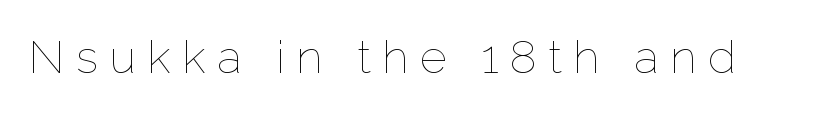
The image shows 46 px thin type, upright; set unusually wide letter spacing (+0.25 em), not underlined; low stroke contrast and a medium x-height.
